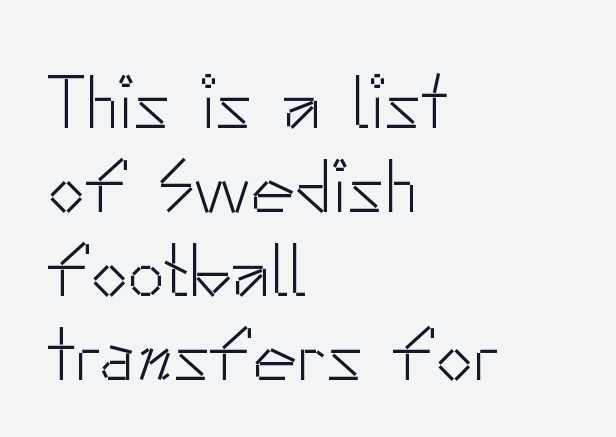
Q: Is the text bold? A: No.
Q: Is the text italic (slanted)? A: No, it is upright.
Q: Is the typeface a serif or a sans-serif typeface? A: Sans-serif.
Q: Is the text underlined? A: No.
Q: How is the paragraph aligned? A: Left-aligned.
Q: Is the spacing between letters normal or unusually wide? A: Normal.
Q: Is the spacing between lines tight, normal or loose? A: Tight.
Q: Width (condensed, normal, or wide)? A: Normal.
Q: Stroke contrast? A: Low.
Q: x-height? A: Small.
Q: Monospaced? A: No.
